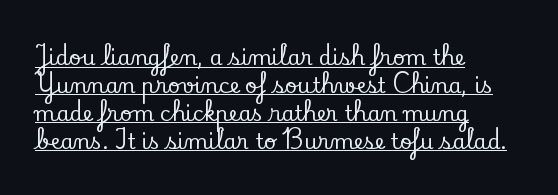
Q: Is the text italic (slanted)? A: No, it is upright.
Q: Is the text underlined? A: Yes.
Q: How is the paragraph aligned? A: Left-aligned.
Q: Is the spacing between letters normal or unusually wide? A: Normal.
Q: Is the spacing between lines tight, normal or loose? A: Normal.
